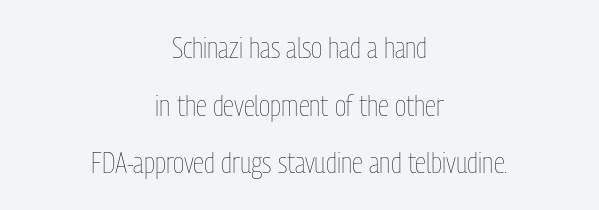
{"italic": "no", "bold": "no", "weight": "thin", "width": "condensed", "stroke_contrast": "low", "x_height": "medium", "monospaced": "no", "underline": "no", "align": "center", "line_spacing": "loose", "line_spacing_ratio": 1.99, "letter_spacing": "normal", "letter_spacing_em": 0.0, "glyph_px": 29}
